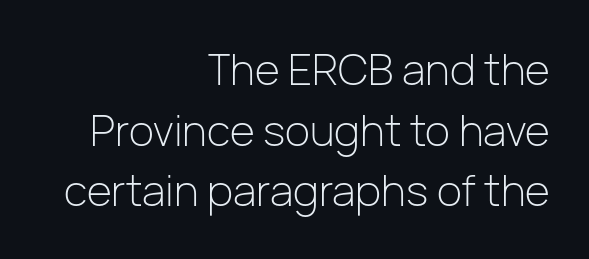
{"serif": "no", "italic": "no", "bold": "no", "weight": "light", "width": "normal", "stroke_contrast": "low", "x_height": "medium", "monospaced": "no", "underline": "no", "align": "right", "line_spacing": "normal", "line_spacing_ratio": 1.41, "letter_spacing": "normal", "letter_spacing_em": 0.0, "glyph_px": 43}
